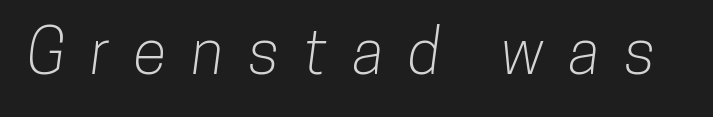
{"serif": "no", "width": "condensed", "stroke_contrast": "low", "x_height": "medium", "monospaced": "no", "underline": "no", "letter_spacing": "wide", "letter_spacing_em": 0.39, "glyph_px": 62}
